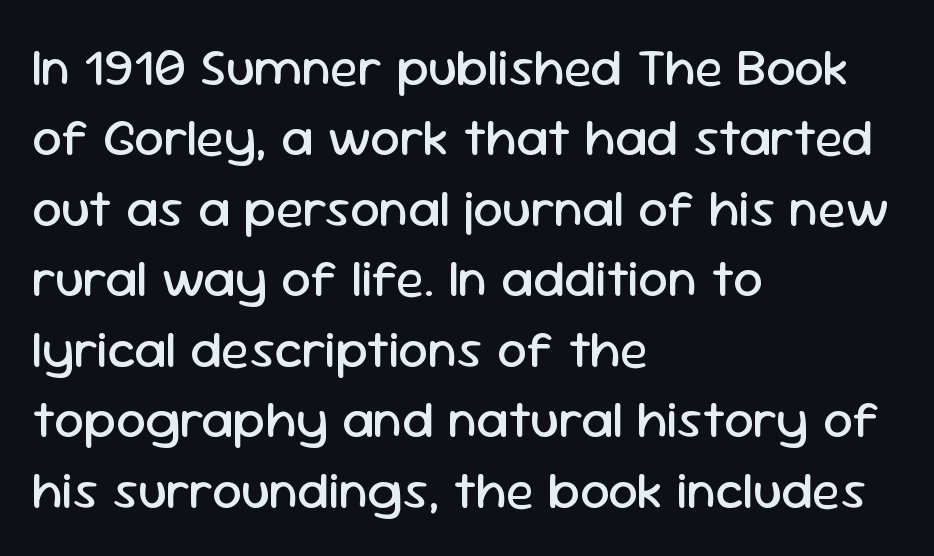
Q: Is the text bold? A: No.
Q: Is the text italic (slanted)? A: No, it is upright.
Q: Is the typeface a serif or a sans-serif typeface? A: Sans-serif.
Q: Is the text underlined? A: No.
Q: How is the paragraph aligned? A: Left-aligned.
Q: Is the spacing between letters normal or unusually wide? A: Normal.
Q: Is the spacing between lines tight, normal or loose? A: Normal.
Q: Width (condensed, normal, or wide)? A: Normal.
Q: Stroke contrast? A: Low.
Q: x-height? A: Medium.
Q: Monospaced? A: No.
